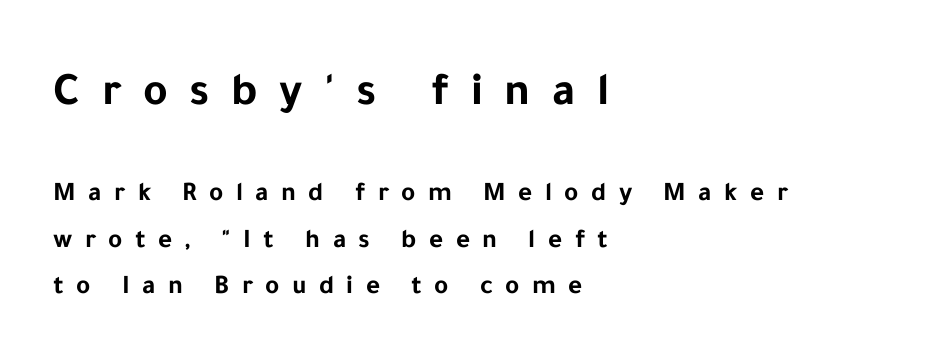
The image shows 47 px bold sans-serif type, upright; set left-aligned, line spacing 1.72x, unusually wide letter spacing (+0.46 em), not underlined; the first (top) block is 1.74x larger; low stroke contrast and a medium x-height.
